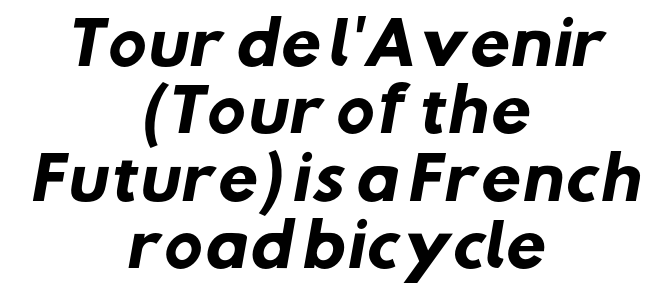
Does the type have serifs? No, each stem ends abruptly. The line texture is even and compact thanks to regular tracking. The compositor balanced each line on the midline. Check the space under the baseline: it is left empty. This sample has the flowing, uneven cadence of proportional lettering. Heavy, bold letterforms.
